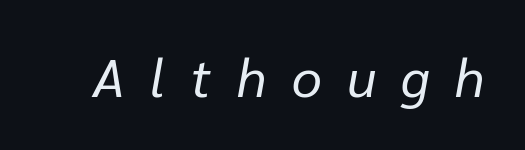
The image shows 53 px regular-weight type, italic (leaning right); set unusually wide letter spacing (+0.48 em), not underlined; low stroke contrast and a medium x-height.
